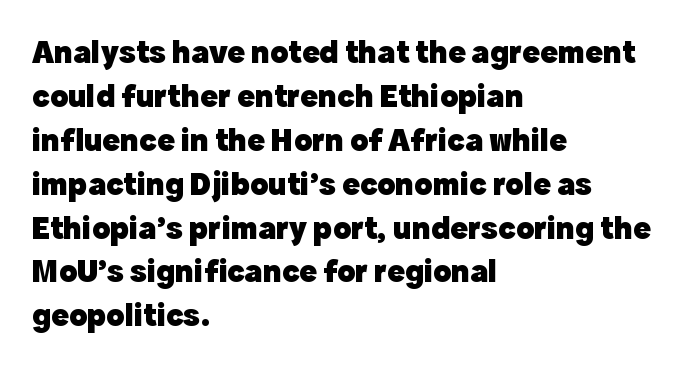
{"serif": "no", "italic": "no", "bold": "yes", "weight": "heavy", "width": "normal", "x_height": "medium", "monospaced": "no", "underline": "no", "align": "left", "line_spacing": "normal", "line_spacing_ratio": 1.33, "letter_spacing": "normal", "letter_spacing_em": 0.0, "glyph_px": 33}
